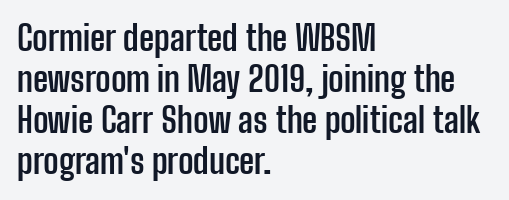
Look at the tracking — it's just the regular setting, nothing added. What weight is shown? A full bold with thick strokes. Unlike italic type, these characters show no tilt at all. Varying glyph widths throughout — classic text-font behaviour. Just letters on the line, the space beneath them empty.
